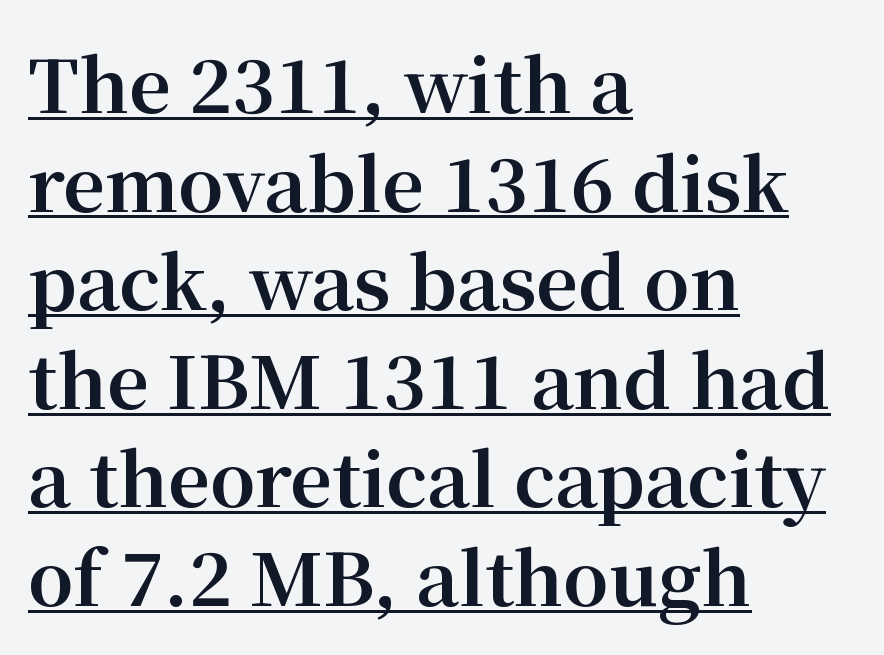
Notice how thick the strokes are: this is what a full bold looks like. Honestly, the underline is the first thing you notice here. These lines are rendered in a variable-pitch font. This is the regular roman posture of the typeface.
